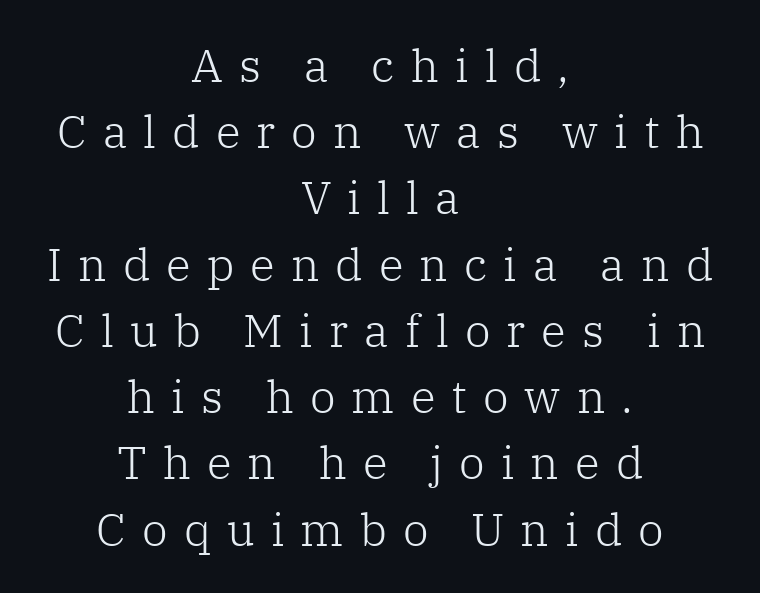
Yep, those are serifs on the letters. Stems and bowls with no extra thickness — not bold. What stands out about the letter spacing? Its width — letters are far apart. Leading: standard. The space beneath each line is pristine and unruled. These lines were composed using upright roman letters.
